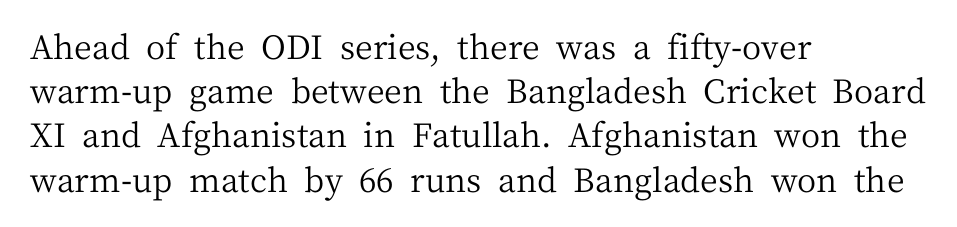
Q: Is the text bold? A: No.
Q: Is the text italic (slanted)? A: No, it is upright.
Q: Is the typeface a serif or a sans-serif typeface? A: Serif.
Q: Is the text underlined? A: No.
Q: How is the paragraph aligned? A: Left-aligned.
Q: Is the spacing between letters normal or unusually wide? A: Normal.
Q: Is the spacing between lines tight, normal or loose? A: Normal.
Q: Width (condensed, normal, or wide)? A: Normal.
Q: Stroke contrast? A: Medium.
Q: x-height? A: Medium.
Q: Monospaced? A: No.
